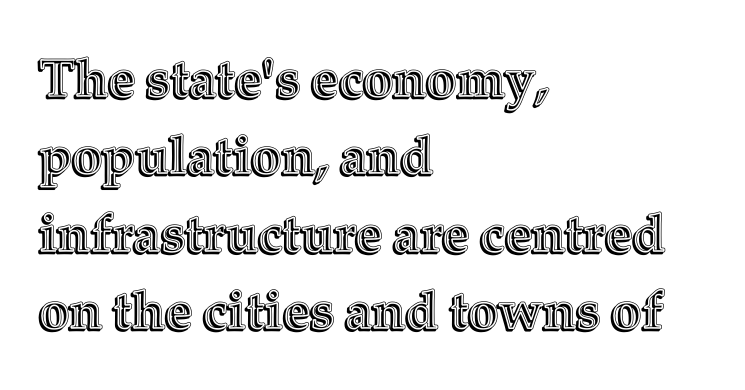
The leading is moderate, giving the passage an even texture. Tracking here is standard; glyphs follow each other at the usual distance. This sample has the flowing, uneven cadence of proportional lettering. Clear beneath every line of the passage.
